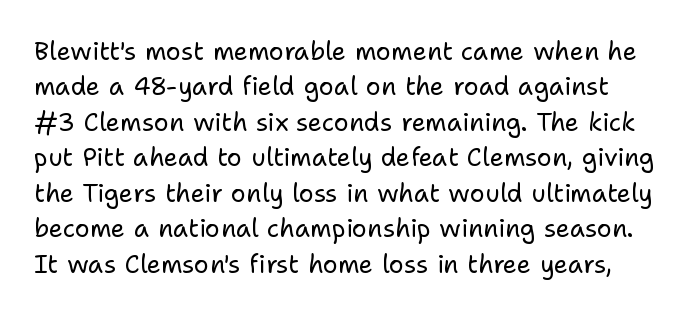
Q: Is the text bold? A: No.
Q: Is the text italic (slanted)? A: No, it is upright.
Q: Is the text underlined? A: No.
Q: Is the spacing between letters normal or unusually wide? A: Normal.
Q: Is the spacing between lines tight, normal or loose? A: Normal.
